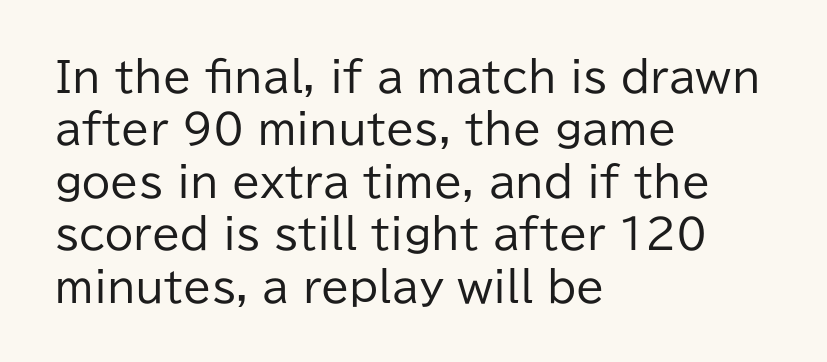
{"serif": "no", "italic": "no", "bold": "no", "weight": "regular", "width": "normal", "stroke_contrast": "low", "x_height": "medium", "monospaced": "no", "underline": "no", "align": "left", "line_spacing": "normal", "line_spacing_ratio": 1.28, "letter_spacing": "normal", "letter_spacing_em": 0.0, "glyph_px": 41}
